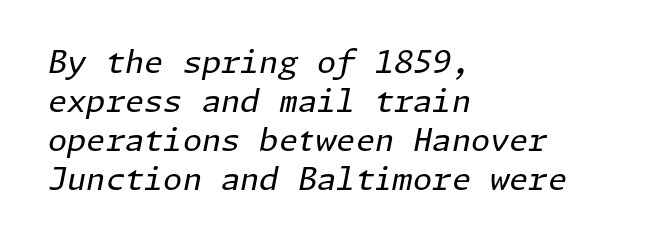
The face looks like a standard text weight, possibly lighter. This block has exactly the height ordinary leading produces. A typesetter would mark this as italic. Check the space under the baseline: it is left empty.
